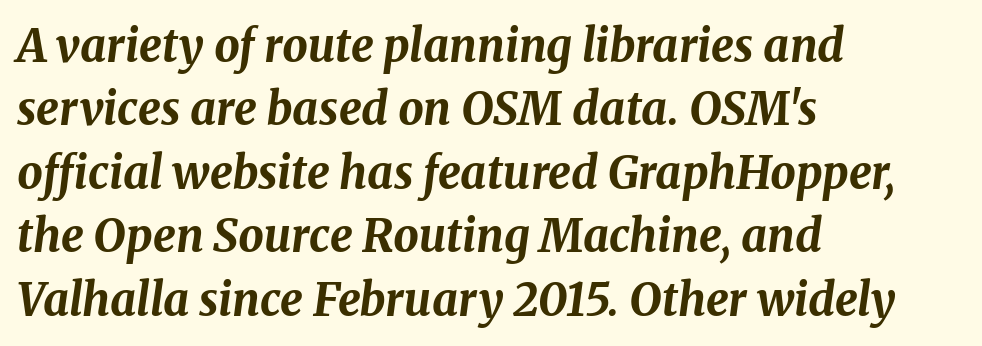
Emphasis-style slanted type is in use. Words appear dense and cohesive because spacing is normal. You could not count columns in this text — the font is proportionally spaced. Successive baselines arrive at the customary interval. Teacher's note: observe the even left margin — that is flush-left alignment.
